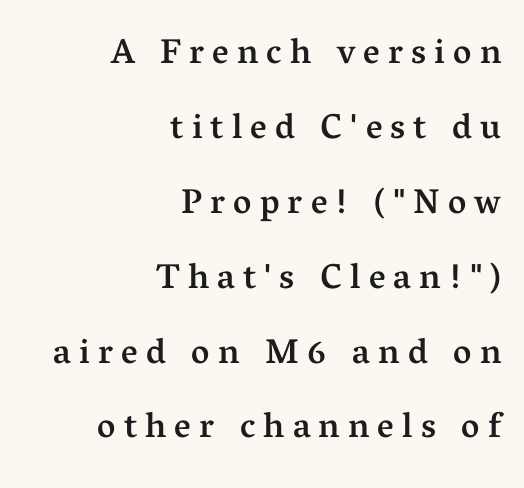
{"serif": "yes", "italic": "no", "bold": "semi", "weight": "semibold", "width": "normal", "stroke_contrast": "medium", "x_height": "medium", "monospaced": "no", "underline": "no", "align": "right", "line_spacing": "loose", "line_spacing_ratio": 2.14, "letter_spacing": "wide", "letter_spacing_em": 0.23, "glyph_px": 35}
